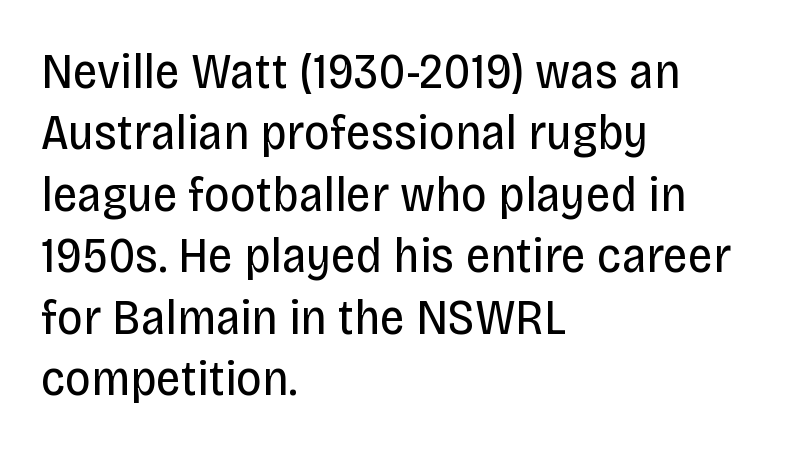
The image shows 50 px regular-weight, condensed sans-serif type, upright; set left-aligned, line spacing 1.23x, normal letter spacing, not underlined; low stroke contrast and a large x-height.
